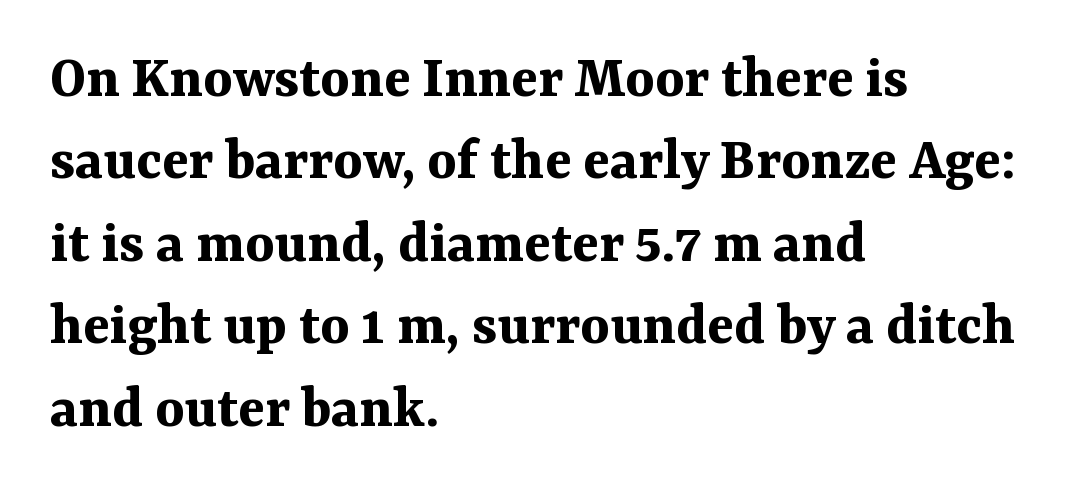
Q: Is the text bold? A: Yes.
Q: Is the text italic (slanted)? A: No, it is upright.
Q: Is the typeface a serif or a sans-serif typeface? A: Serif.
Q: Is the text underlined? A: No.
Q: How is the paragraph aligned? A: Left-aligned.
Q: Is the spacing between letters normal or unusually wide? A: Normal.
Q: Is the spacing between lines tight, normal or loose? A: Normal.
Q: Width (condensed, normal, or wide)? A: Normal.
Q: Stroke contrast? A: Medium.
Q: x-height? A: Medium.
Q: Monospaced? A: No.
